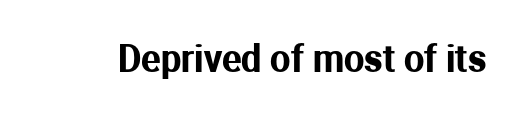
Character widths vary here, with narrow letters taking less room than wide ones. Words float on clear page, feet unadorned. Regarding serifs, this sample does without them. Tall strokes in this sample are plumb rather than angled. Observe the ordinary spacing: letters are neighbours, not strangers.
